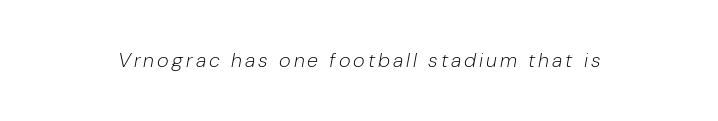
The image shows 20 px text type, italic (leaning right); set not underlined.
